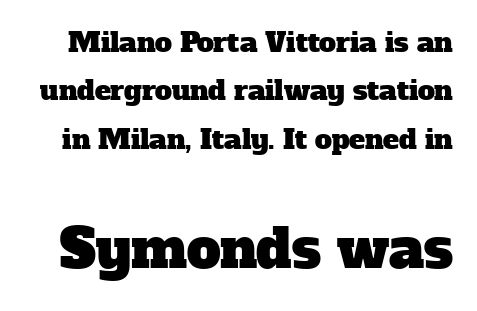
Q: Is the typeface a serif or a sans-serif typeface? A: Serif.
Q: Is the text underlined? A: No.
Q: Is the spacing between letters normal or unusually wide? A: Normal.
Q: Which block of text is set in a larger size, the first (top) or the second (bottom)? A: The second (bottom) one.
Q: Width (condensed, normal, or wide)? A: Normal.
Q: Stroke contrast? A: Low.
Q: x-height? A: Medium.
Q: Monospaced? A: No.
